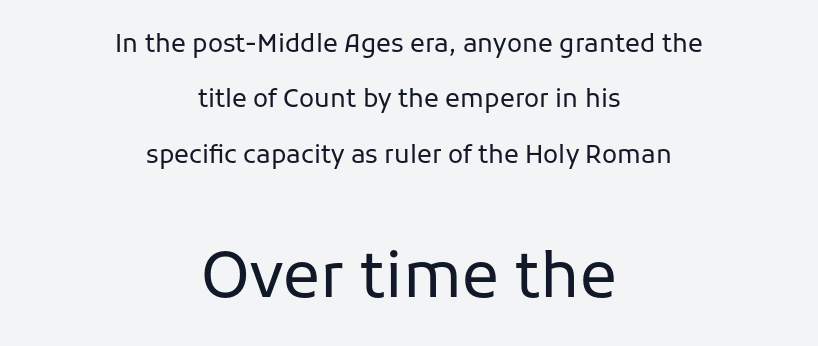
Q: Is the text bold? A: No.
Q: Is the text italic (slanted)? A: No, it is upright.
Q: Is the typeface a serif or a sans-serif typeface? A: Sans-serif.
Q: Is the text underlined? A: No.
Q: How is the paragraph aligned? A: Centered.
Q: Is the spacing between letters normal or unusually wide? A: Normal.
Q: Is the spacing between lines tight, normal or loose? A: Loose.
Q: Which block of text is set in a larger size, the first (top) or the second (bottom)? A: The second (bottom) one.
Q: Width (condensed, normal, or wide)? A: Normal.
Q: Stroke contrast? A: Low.
Q: x-height? A: Medium.
Q: Monospaced? A: No.
